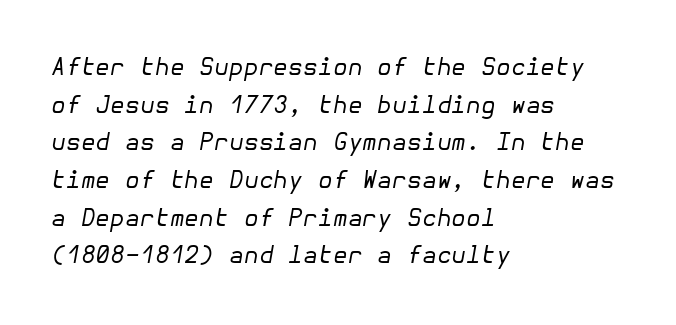
{"italic": "yes", "lean": "right", "slant_degrees": 10, "bold": "no", "underline": "no", "align": "left", "line_spacing": "normal", "line_spacing_ratio": 1.57, "letter_spacing": "normal", "letter_spacing_em": 0.0, "glyph_px": 24}
